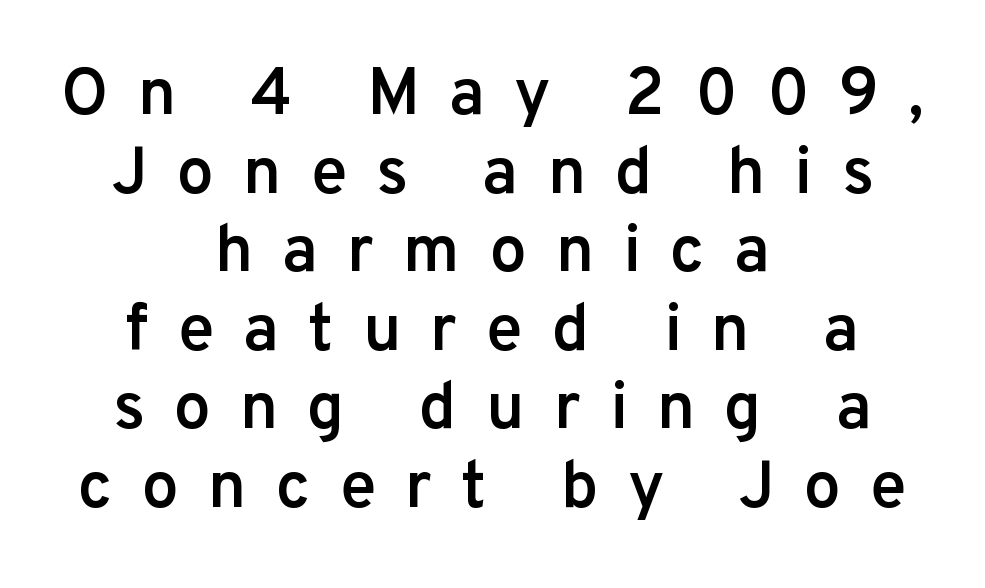
The image shows 66 px semibold sans-serif type, upright; set centered, line spacing 1.19x, unusually wide letter spacing (+0.44 em), not underlined; low stroke contrast and a medium x-height.
